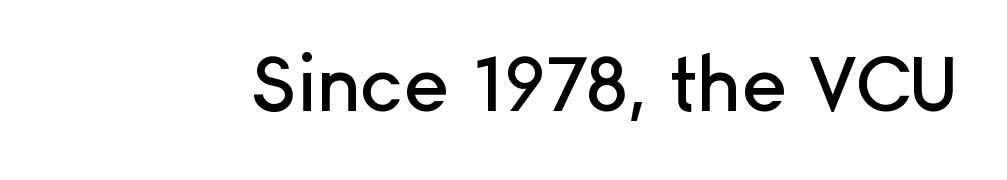
This sample has the flowing, uneven cadence of proportional lettering. This sample uses an upright cut, with every glyph sitting square on the baseline. Unlike a traditional serif, this face leaves its strokes unadorned. Between one letter and the next there's only the usual sliver of space. Lines of text with bare space underneath.
